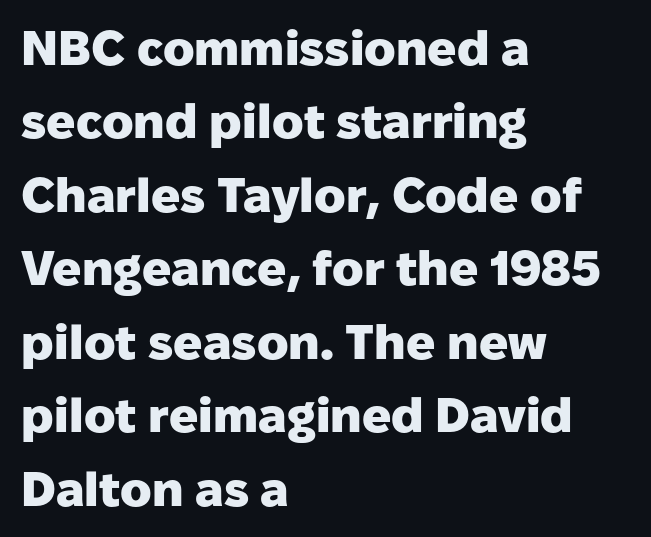
{"serif": "no", "italic": "no", "bold": "yes", "weight": "heavy", "width": "normal", "stroke_contrast": "low", "x_height": "medium", "monospaced": "no", "underline": "no", "align": "left", "line_spacing": "normal", "line_spacing_ratio": 1.53, "letter_spacing": "normal", "letter_spacing_em": 0.0, "glyph_px": 48}
